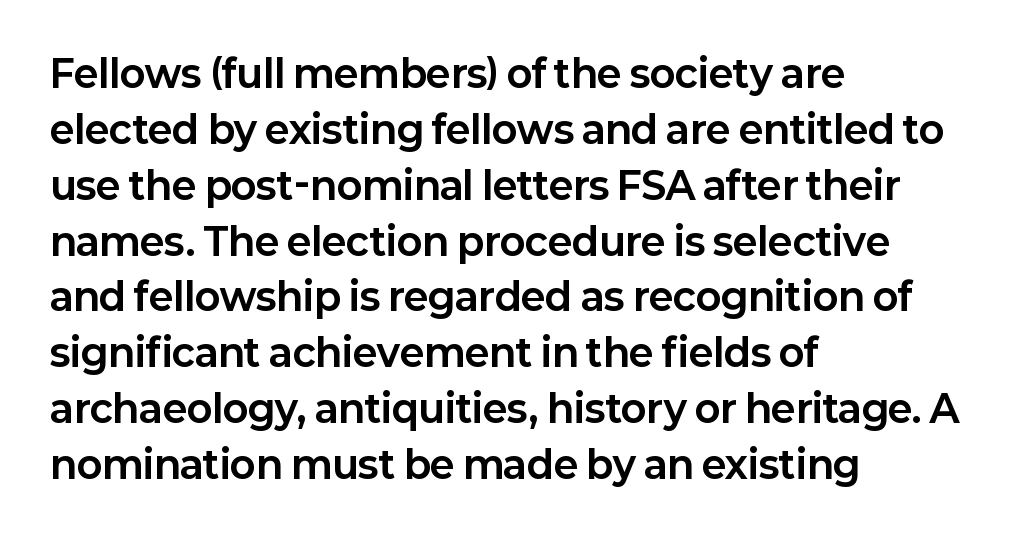
The image shows 38 px bold sans-serif type, upright; set left-aligned, normal line spacing (1.47x), normal letter spacing, not underlined; low stroke contrast and a medium x-height.
